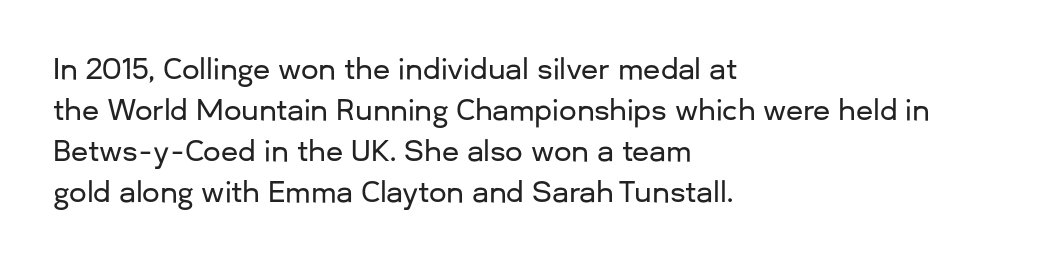
Q: Is the text italic (slanted)? A: No, it is upright.
Q: Is the typeface a serif or a sans-serif typeface? A: Sans-serif.
Q: Is the text underlined? A: No.
Q: How is the paragraph aligned? A: Left-aligned.
Q: Is the spacing between letters normal or unusually wide? A: Normal.
Q: Is the spacing between lines tight, normal or loose? A: Normal.
Q: Width (condensed, normal, or wide)? A: Normal.
Q: Stroke contrast? A: Low.
Q: x-height? A: Medium.
Q: Monospaced? A: No.
